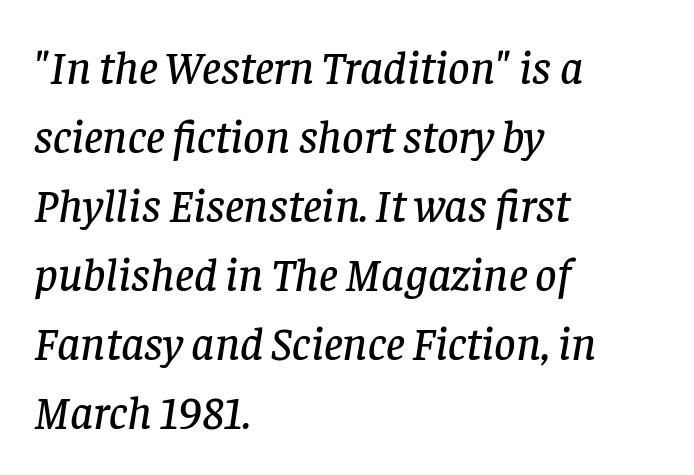
The image shows 47 px serif type, italic (leaning right); set left-aligned, normal line spacing (1.47x), normal letter spacing, not underlined; low stroke contrast and a large x-height.
